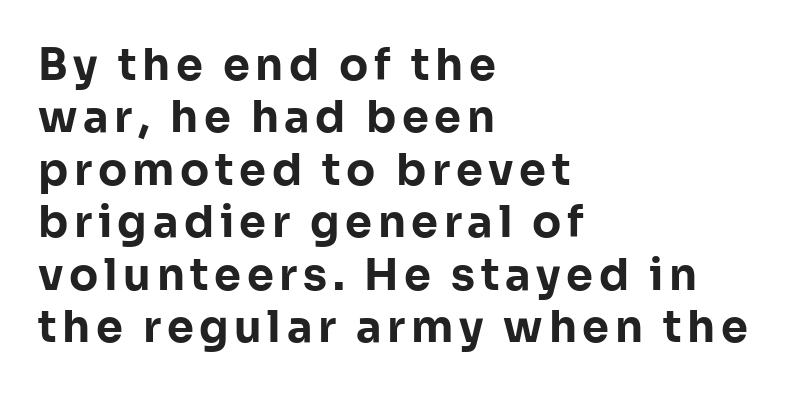
The image shows 43 px bold sans-serif type, upright; set left-aligned, line spacing 1.22x, not underlined; low stroke contrast and a medium x-height.
